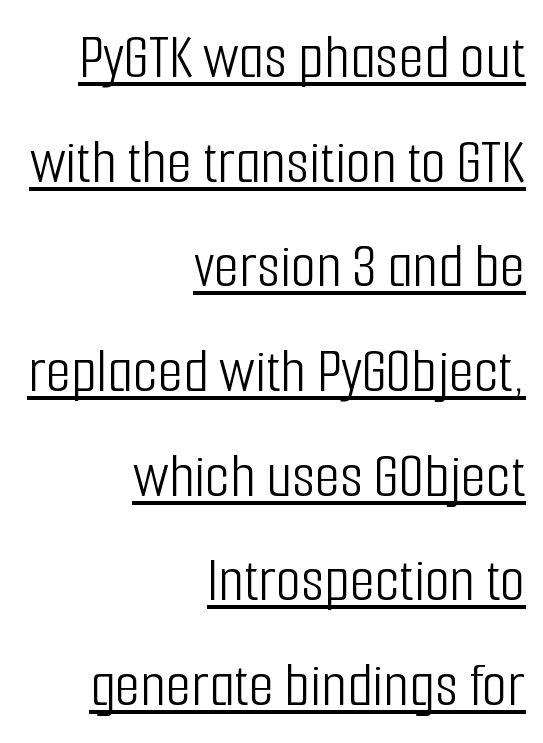
The image shows 65 px light, condensed sans-serif type, upright; set right-aligned, normal line spacing (1.61x), normal letter spacing, underlined; low stroke contrast and a medium x-height.
